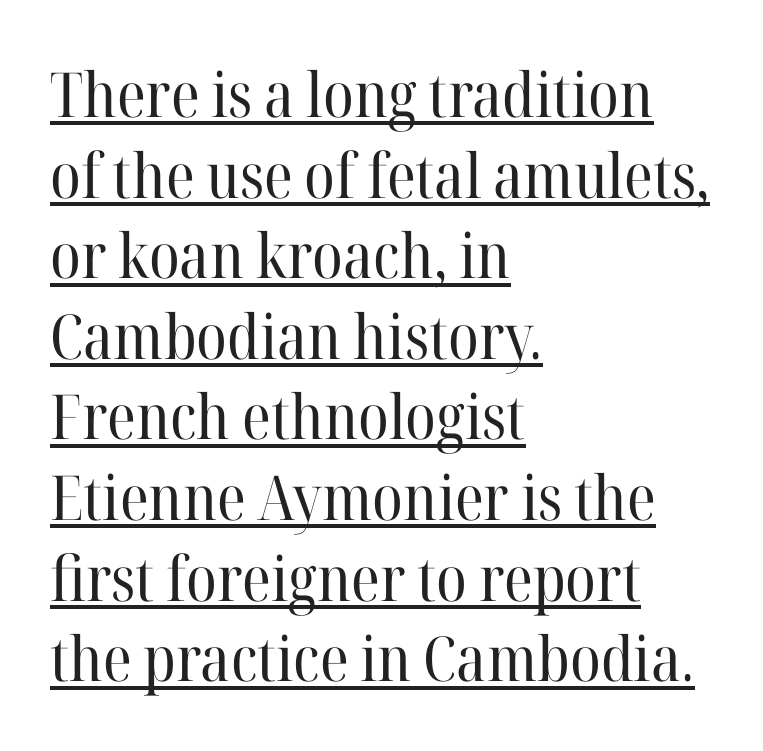
The image shows 62 px regular-weight serif type, upright; set left-aligned, normal line spacing (1.3x), normal letter spacing, underlined; high stroke contrast and a medium x-height.
